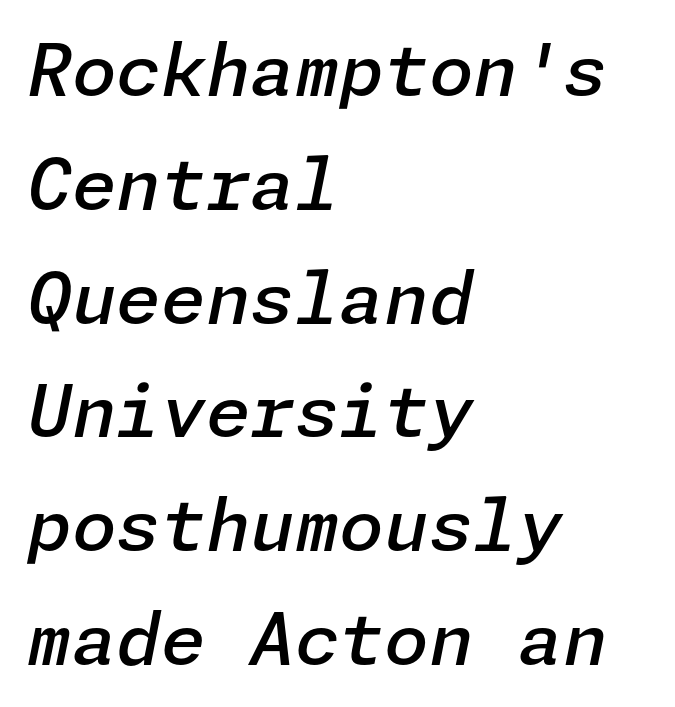
The image shows 72 px semibold type, italic (leaning right); set left-aligned, normal line spacing (1.58x), normal letter spacing, not underlined; low stroke contrast and a medium x-height.
